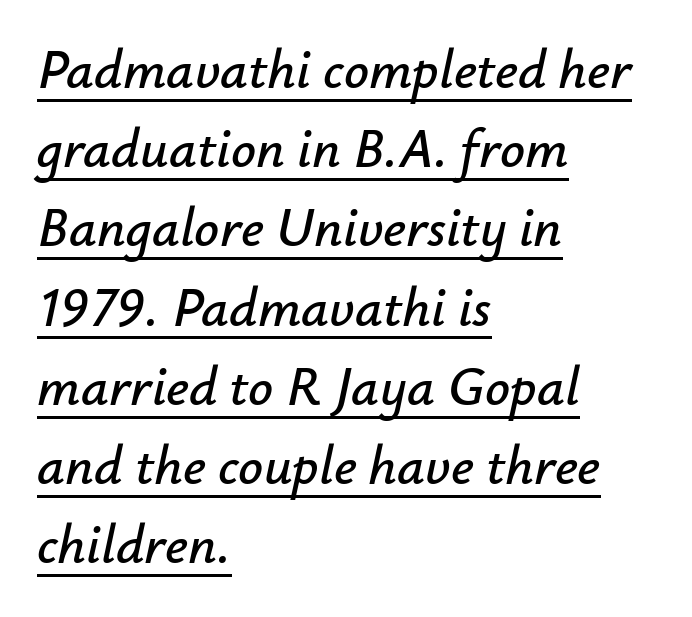
{"italic": "yes", "lean": "right", "slant_degrees": 12, "width": "normal", "stroke_contrast": "low", "x_height": "small", "monospaced": "no", "underline": "yes", "align": "left", "line_spacing": "normal", "line_spacing_ratio": 1.44, "letter_spacing": "normal", "letter_spacing_em": 0.0, "glyph_px": 55}
